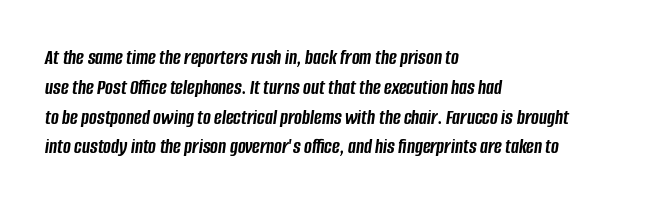
The specimen reads as italic at a glance. Every row of glyphs begins at an identical x-position on the left. Look at the tracking — it's just the regular setting, nothing added. A dark, heavy texture on the line: the type is bold.
